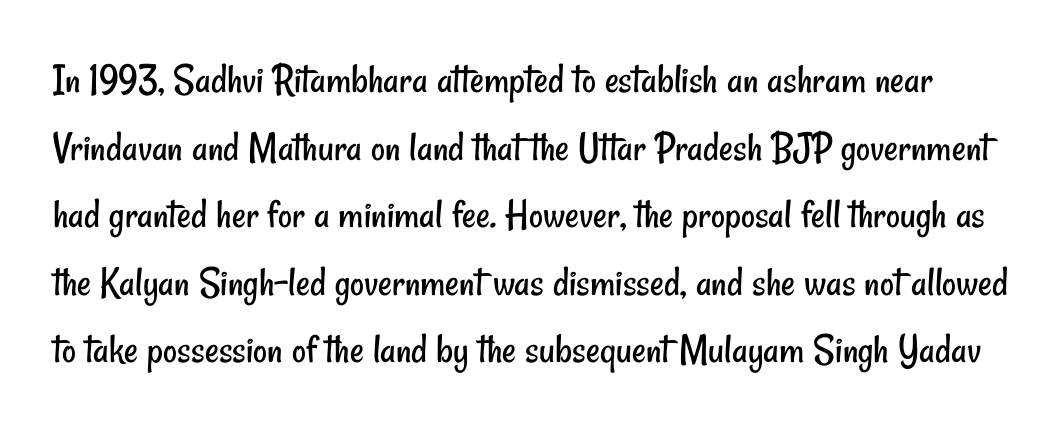
Q: Is the text bold? A: No.
Q: Is the typeface a serif or a sans-serif typeface? A: Sans-serif.
Q: Is the text underlined? A: No.
Q: Is the spacing between letters normal or unusually wide? A: Normal.
Q: Is the spacing between lines tight, normal or loose? A: Normal.
Q: Width (condensed, normal, or wide)? A: Condensed.
Q: Stroke contrast? A: Low.
Q: x-height? A: Small.
Q: Monospaced? A: No.
